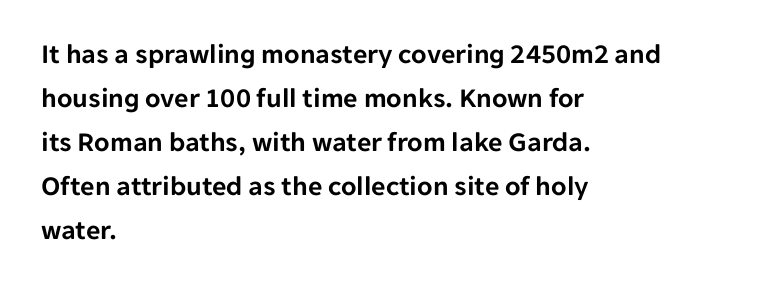
The image shows 28 px sans-serif type, upright; set left-aligned, normal line spacing (1.57x), normal letter spacing, not underlined; low stroke contrast and a medium x-height.
